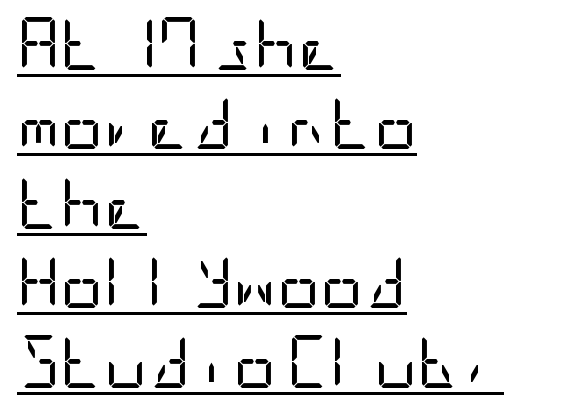
{"serif": "no", "italic": "no", "bold": "no", "weight": "regular", "width": "condensed", "stroke_contrast": "low", "x_height": "large", "underline": "yes", "align": "left", "line_spacing": "normal", "line_spacing_ratio": 1.5, "letter_spacing": "normal", "letter_spacing_em": 0.0, "glyph_px": 53}
